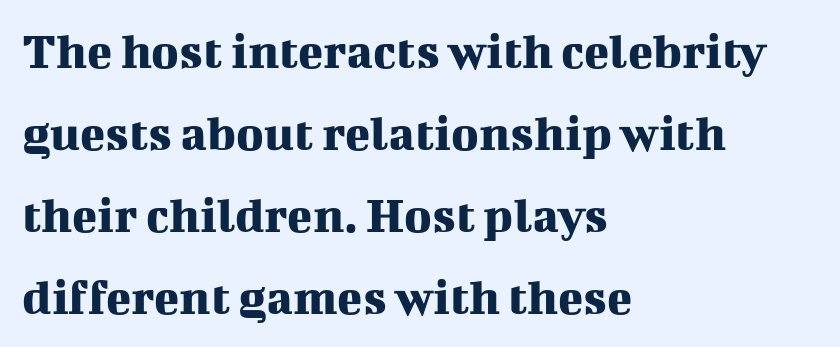
Q: Is the text italic (slanted)? A: No, it is upright.
Q: Is the typeface a serif or a sans-serif typeface? A: Serif.
Q: Is the text underlined? A: No.
Q: How is the paragraph aligned? A: Left-aligned.
Q: Is the spacing between letters normal or unusually wide? A: Normal.
Q: Is the spacing between lines tight, normal or loose? A: Normal.
Q: Width (condensed, normal, or wide)? A: Normal.
Q: Stroke contrast? A: Medium.
Q: x-height? A: Medium.
Q: Monospaced? A: No.
